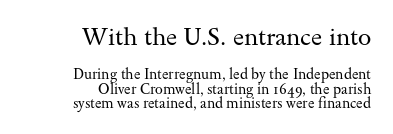
{"italic": "no", "bold": "no", "underline": "no", "align": "right", "line_spacing": "tight", "line_spacing_ratio": 1.01, "letter_spacing": "normal", "letter_spacing_em": 0.0, "larger_block": "first", "size_ratio": 1.71, "glyph_px": 24}
